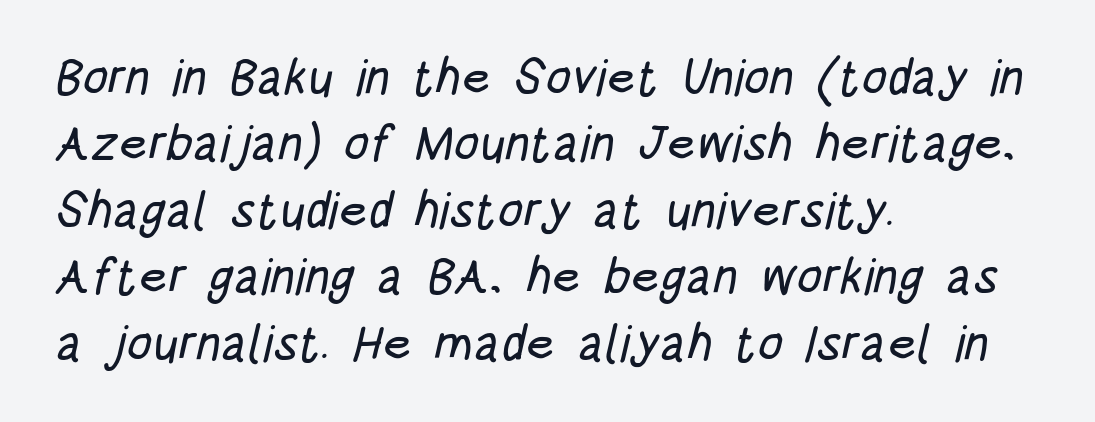
Q: Is the typeface a serif or a sans-serif typeface? A: Sans-serif.
Q: Is the text underlined? A: No.
Q: How is the paragraph aligned? A: Left-aligned.
Q: Is the spacing between letters normal or unusually wide? A: Normal.
Q: Is the spacing between lines tight, normal or loose? A: Normal.
Q: Width (condensed, normal, or wide)? A: Condensed.
Q: Stroke contrast? A: Low.
Q: x-height? A: Large.
Q: Monospaced? A: No.
